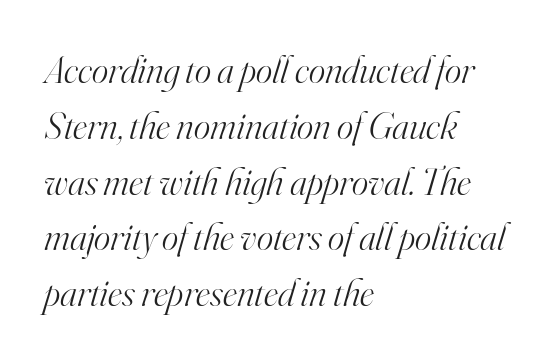
The passage shown is typed in a proportional face where columns would drift. Beneath every word, the page is bare. Compared with typical paragraphs, the rows here are spaced about the same. This rendering employs a face with finishing strokes, i.e., a serif. The characters are drawn with everyday or finer stroke widths. The lines in this sample share a left origin and differ only in where they stop.
